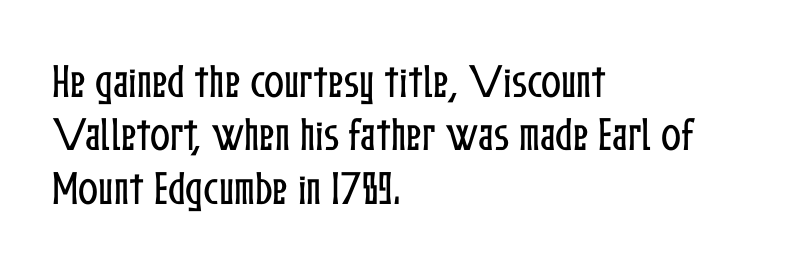
The image shows 37 px condensed type, upright; set left-aligned, normal line spacing (1.44x), normal letter spacing, not underlined; low stroke contrast and a medium x-height.
